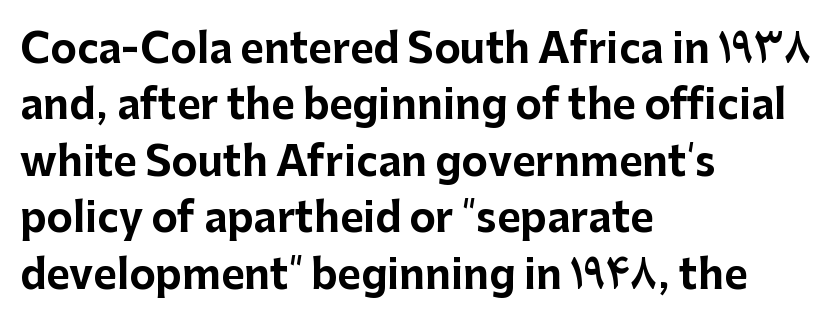
{"serif": "no", "italic": "no", "bold": "yes", "weight": "bold", "width": "normal", "stroke_contrast": "low", "x_height": "medium", "monospaced": "no", "underline": "no", "align": "left", "line_spacing": "normal", "line_spacing_ratio": 1.41, "letter_spacing": "normal", "letter_spacing_em": 0.0, "glyph_px": 40}
